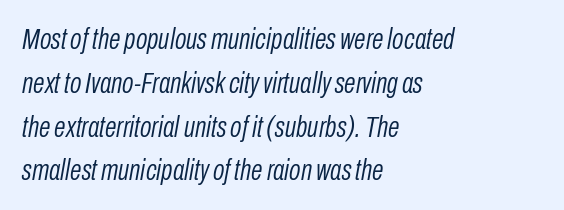
The image shows 30 px light, condensed type, italic (leaning right); set left-aligned, normal line spacing (1.46x), normal letter spacing, not underlined; low stroke contrast and a medium x-height.
